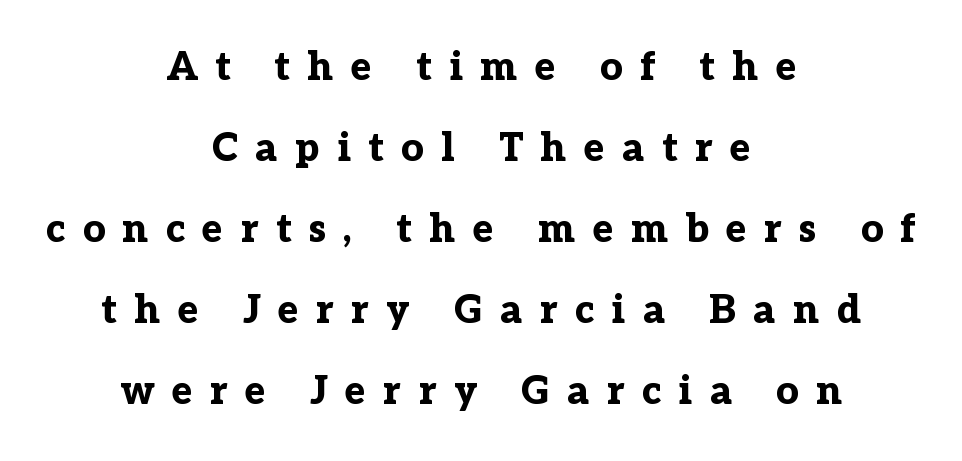
{"serif": "yes", "italic": "no", "bold": "yes", "weight": "bold", "width": "normal", "stroke_contrast": "low", "x_height": "medium", "monospaced": "no", "underline": "no", "align": "center", "line_spacing": "loose", "line_spacing_ratio": 2.08, "letter_spacing": "wide", "letter_spacing_em": 0.45, "glyph_px": 39}
